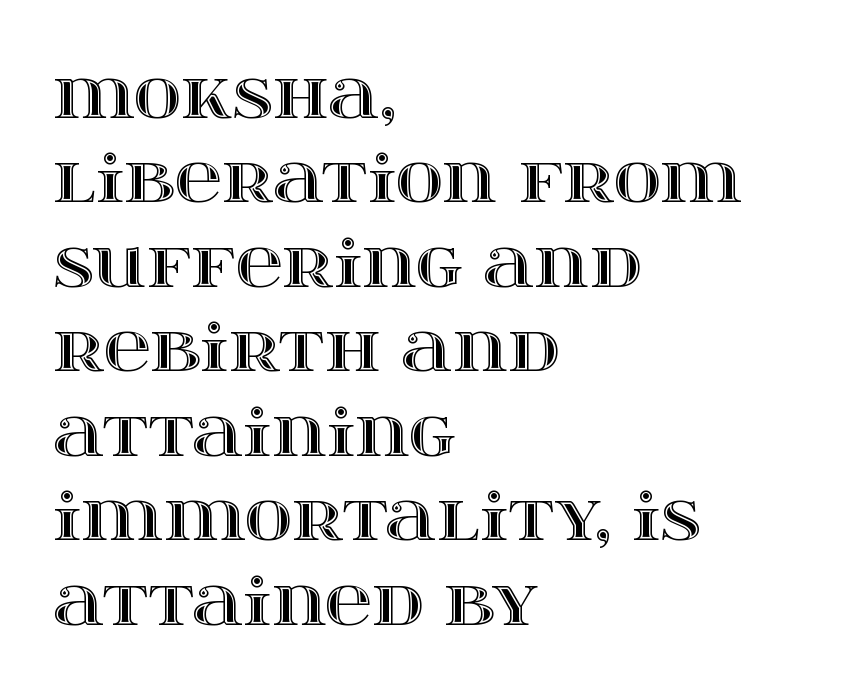
Ascenders rise straight up at ninety degrees. Regular leading. Honestly, the letter spacing is just normal — you wouldn't notice it. All the whitespace from short lines collects on the right. Here the designer chose a conventional face with non-uniform glyph widths.
